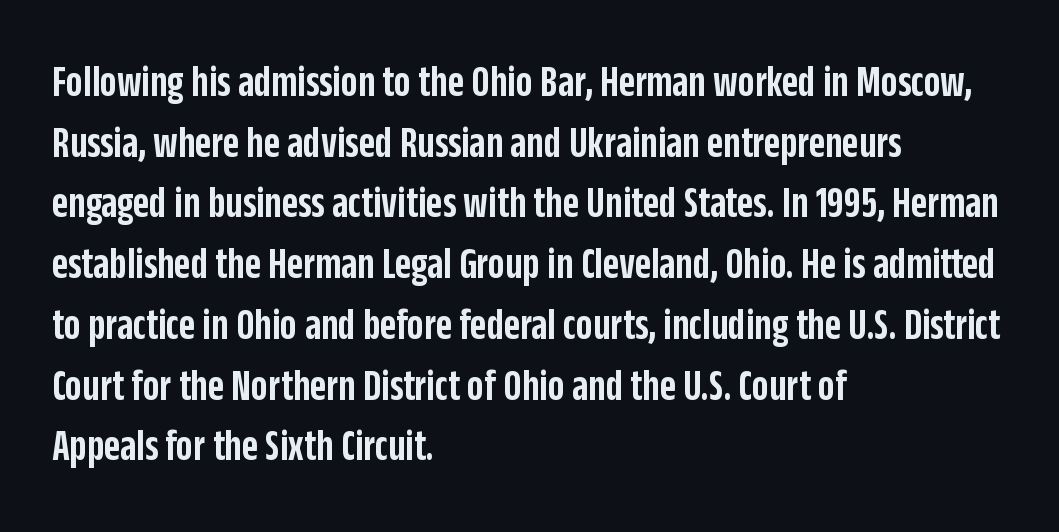
{"serif": "no", "italic": "no", "bold": "semi", "weight": "semibold", "width": "condensed", "stroke_contrast": "low", "x_height": "large", "monospaced": "no", "underline": "no", "align": "left", "line_spacing": "normal", "line_spacing_ratio": 1.38, "letter_spacing": "normal", "letter_spacing_em": 0.0, "glyph_px": 44}
